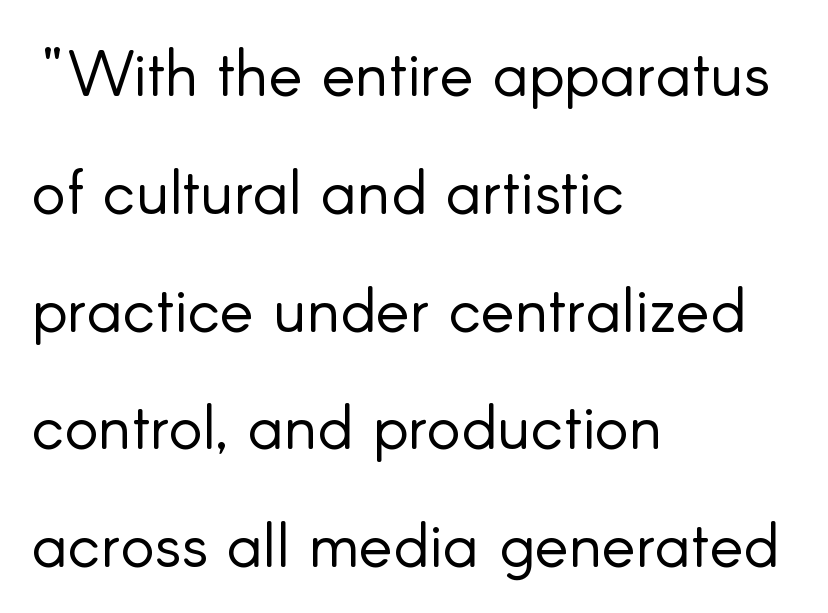
Q: Is the text bold? A: No.
Q: Is the text italic (slanted)? A: No, it is upright.
Q: Is the typeface a serif or a sans-serif typeface? A: Sans-serif.
Q: Is the text underlined? A: No.
Q: How is the paragraph aligned? A: Left-aligned.
Q: Is the spacing between letters normal or unusually wide? A: Normal.
Q: Width (condensed, normal, or wide)? A: Normal.
Q: Stroke contrast? A: Low.
Q: x-height? A: Small.
Q: Monospaced? A: No.
